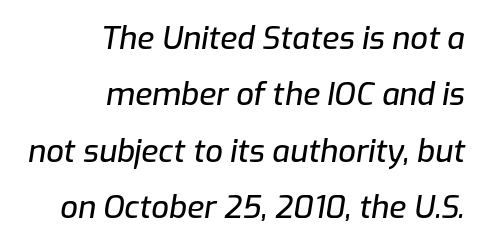
{"italic": "yes", "lean": "right", "slant_degrees": 9, "width": "normal", "stroke_contrast": "low", "x_height": "medium", "monospaced": "no", "underline": "no", "align": "right", "line_spacing_ratio": 1.82, "letter_spacing": "normal", "letter_spacing_em": 0.0, "glyph_px": 31}
